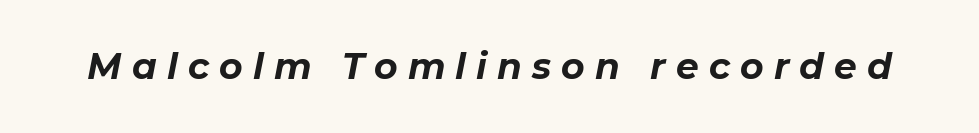
The image shows 36 px bold type, italic (leaning right); set unusually wide letter spacing (+0.28 em), not underlined; low stroke contrast and a medium x-height.
